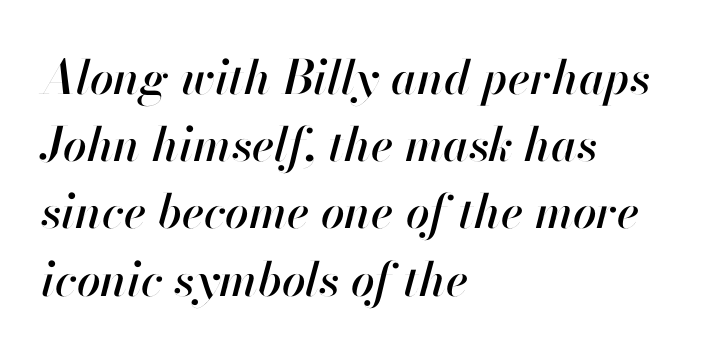
{"italic": "yes", "lean": "right", "slant_degrees": 13, "width": "normal", "stroke_contrast": "high", "x_height": "small", "monospaced": "no", "underline": "no", "align": "left", "line_spacing": "normal", "line_spacing_ratio": 1.43, "letter_spacing": "normal", "letter_spacing_em": 0.0, "glyph_px": 47}
